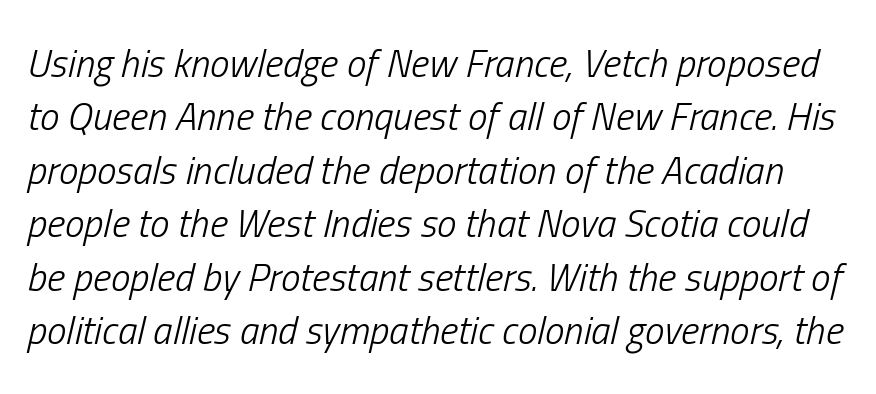
No letter is thick-stroked: the sample isn't bold. Evenly set lines give the paragraph a standard silhouette. The foot of each line stays bare and open. Designer's note — italics engaged.
